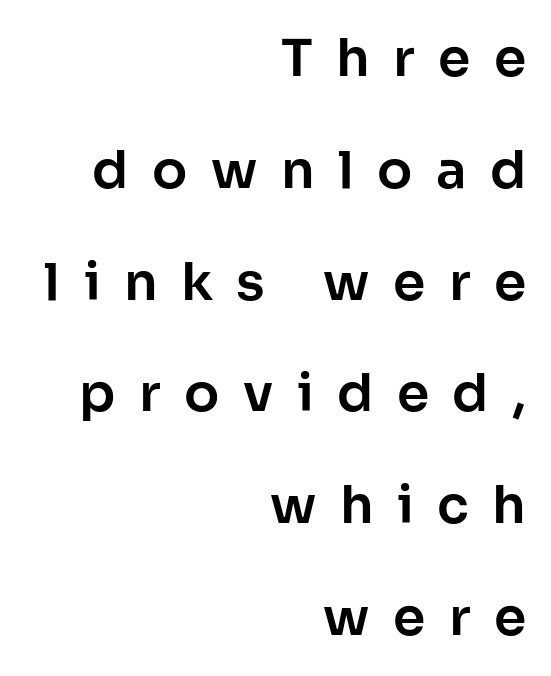
Q: Is the text italic (slanted)? A: No, it is upright.
Q: Is the typeface a serif or a sans-serif typeface? A: Sans-serif.
Q: Is the text underlined? A: No.
Q: How is the paragraph aligned? A: Right-aligned.
Q: Is the spacing between letters normal or unusually wide? A: Unusually wide.
Q: Is the spacing between lines tight, normal or loose? A: Loose.
Q: Width (condensed, normal, or wide)? A: Normal.
Q: Stroke contrast? A: Low.
Q: x-height? A: Medium.
Q: Monospaced? A: No.
